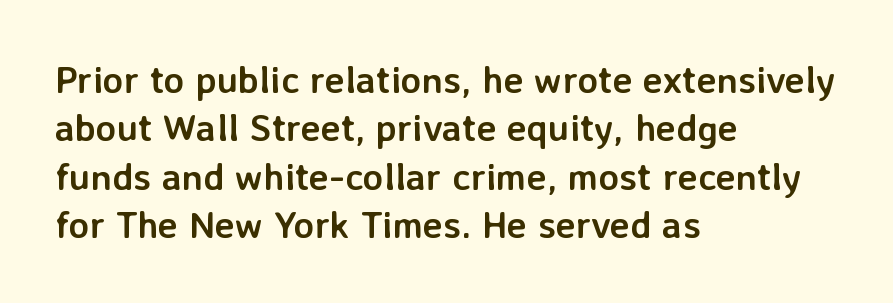
Q: Is the text bold? A: Yes.
Q: Is the text italic (slanted)? A: No, it is upright.
Q: Is the typeface a serif or a sans-serif typeface? A: Sans-serif.
Q: Is the text underlined? A: No.
Q: How is the paragraph aligned? A: Left-aligned.
Q: Is the spacing between letters normal or unusually wide? A: Normal.
Q: Is the spacing between lines tight, normal or loose? A: Normal.
Q: Width (condensed, normal, or wide)? A: Normal.
Q: Stroke contrast? A: Low.
Q: x-height? A: Medium.
Q: Monospaced? A: No.
